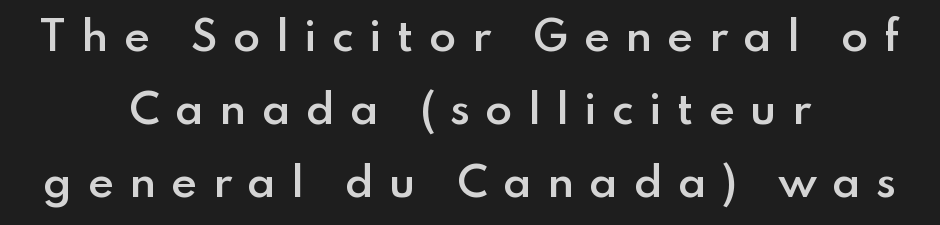
In CSS terms this would be text-align: center. Character widths vary here, with narrow letters taking less room than wide ones. The foot of each line stays bare and open. Look at the stroke-to-counter ratio: somewhat heavy, a semibold. The face used here is a sans, in the tradition of grotesques and geometrics. Italic: no, the glyphs are upright roman.
